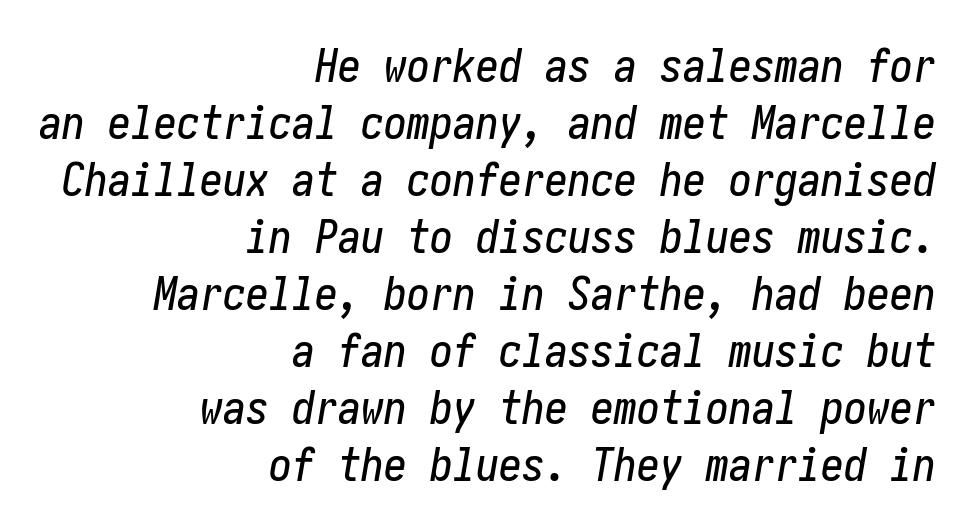
{"italic": "yes", "lean": "right", "slant_degrees": 10, "width": "condensed", "stroke_contrast": "low", "x_height": "medium", "underline": "no", "align": "right", "line_spacing_ratio": 1.24, "letter_spacing": "normal", "letter_spacing_em": 0.0, "glyph_px": 46}
